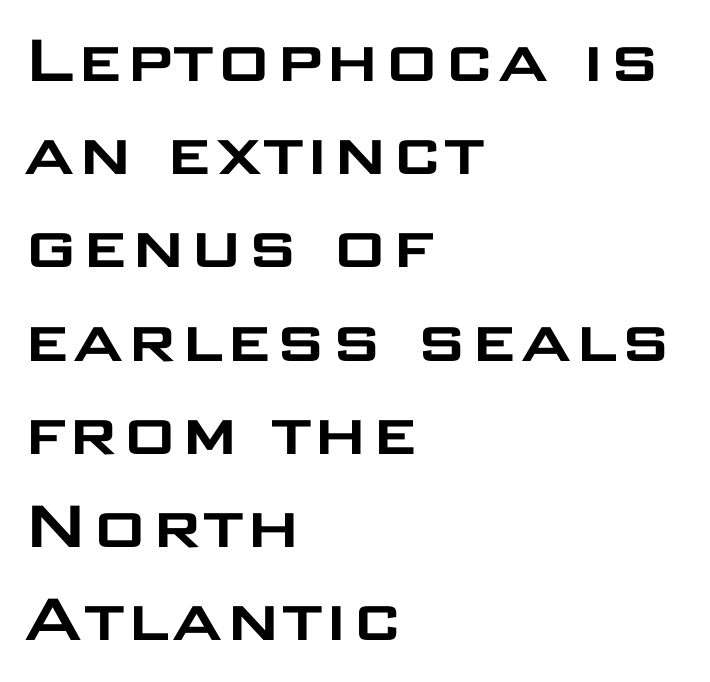
The image shows 77 px wide sans-serif type, upright; set left-aligned, line spacing 1.21x, normal letter spacing, not underlined; low stroke contrast and a large x-height.
